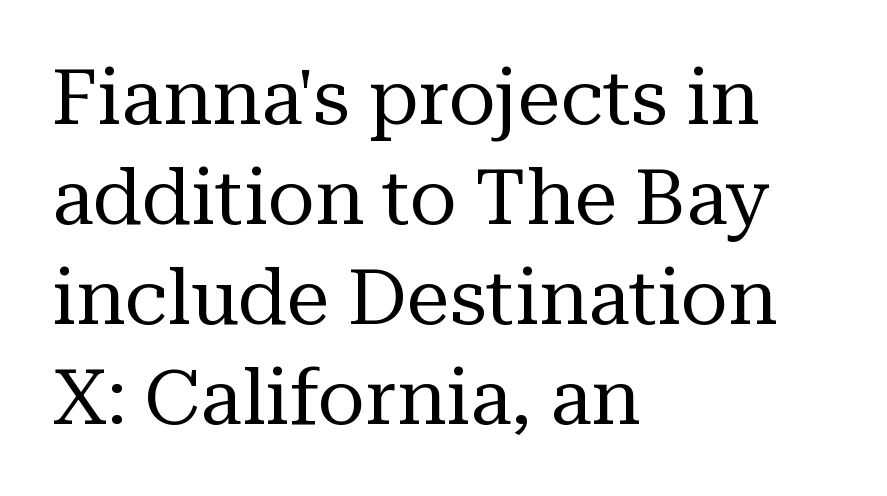
{"serif": "yes", "italic": "no", "bold": "no", "weight": "regular", "width": "normal", "stroke_contrast": "medium", "x_height": "medium", "monospaced": "no", "underline": "no", "align": "left", "line_spacing": "normal", "line_spacing_ratio": 1.3, "letter_spacing": "normal", "letter_spacing_em": 0.0, "glyph_px": 77}
